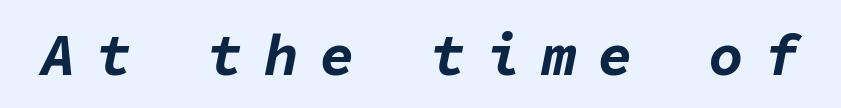
Q: Is the text bold? A: Yes.
Q: Is the text italic (slanted)? A: Yes, it leans right by about 11 degrees.
Q: Is the text underlined? A: No.
Q: Is the spacing between letters normal or unusually wide? A: Unusually wide.
Q: Width (condensed, normal, or wide)? A: Normal.
Q: Stroke contrast? A: Low.
Q: x-height? A: Medium.
Q: Monospaced? A: Yes.
